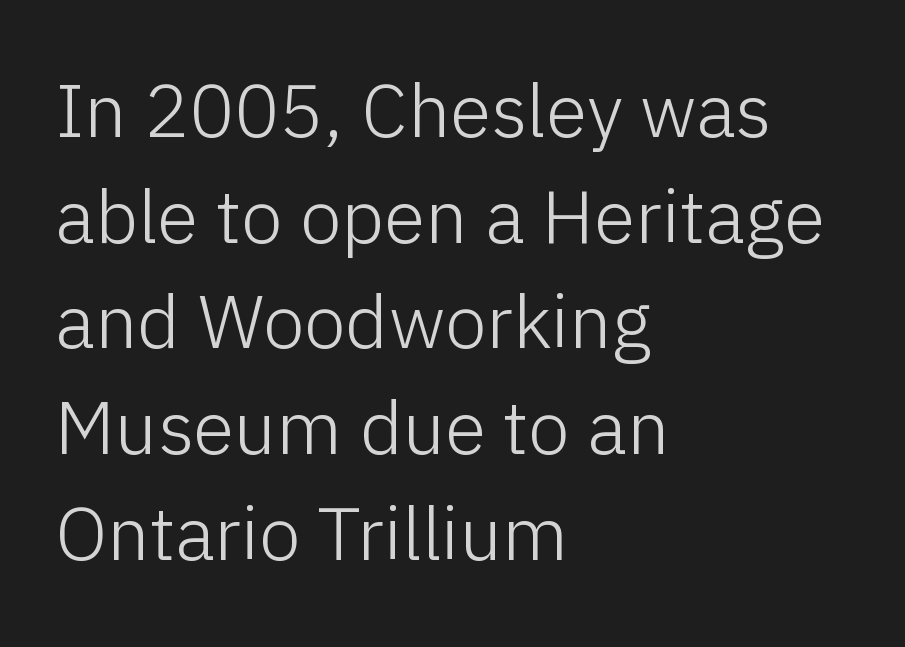
A student would call this left alignment; a typographer would say flush left, rag right. If you drew a line through each stem, it would be perfectly vertical. Rows of type keep a routine distance in the vertical direction. Caption: face not bold, strokes unweighted. The specimen omits any rule beneath the text block's lines. Here the designer chose a conventional face with non-uniform glyph widths.
